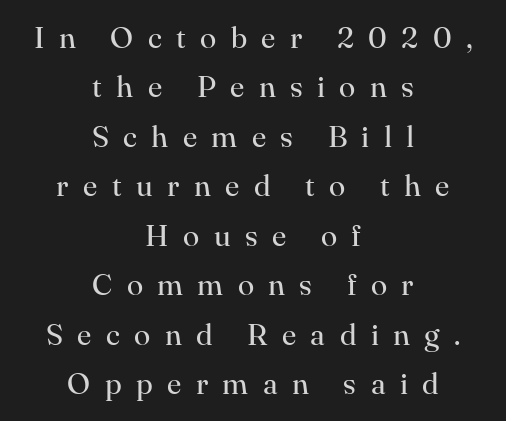
Students, note that the glyphs here are deliberately spaced far apart. Typeset on center — no edge is straight. The strip under each line holds only bare page. Check where the strokes stop: tiny serifs finish them off.
